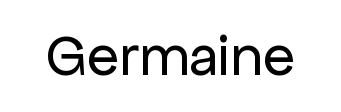
Q: Is the text bold? A: No.
Q: Is the text italic (slanted)? A: No, it is upright.
Q: Is the typeface a serif or a sans-serif typeface? A: Sans-serif.
Q: Is the text underlined? A: No.
Q: Is the spacing between letters normal or unusually wide? A: Normal.
Q: Width (condensed, normal, or wide)? A: Normal.
Q: Stroke contrast? A: Low.
Q: x-height? A: Medium.
Q: Monospaced? A: No.
